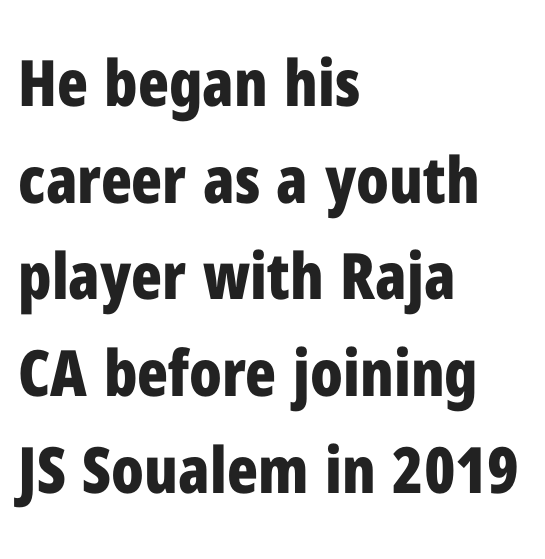
The image shows 64 px bold, condensed sans-serif type, upright; set left-aligned, normal line spacing (1.51x), normal letter spacing, not underlined; low stroke contrast and a medium x-height.
